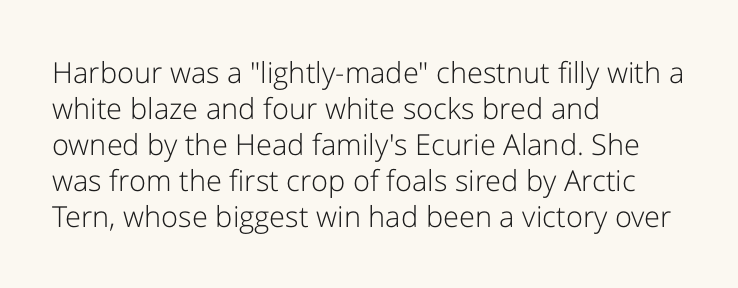
Q: Is the text bold? A: No.
Q: Is the text italic (slanted)? A: No, it is upright.
Q: Is the typeface a serif or a sans-serif typeface? A: Sans-serif.
Q: Is the text underlined? A: No.
Q: How is the paragraph aligned? A: Left-aligned.
Q: Is the spacing between letters normal or unusually wide? A: Normal.
Q: Width (condensed, normal, or wide)? A: Normal.
Q: Stroke contrast? A: Low.
Q: x-height? A: Medium.
Q: Monospaced? A: No.
